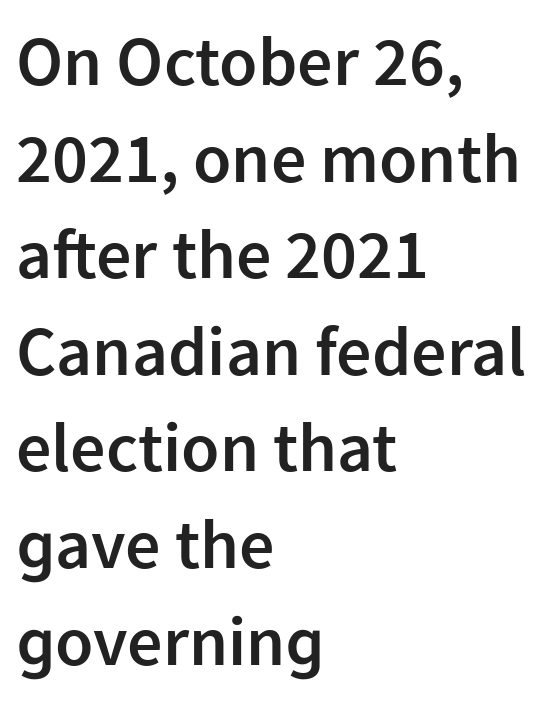
{"serif": "no", "italic": "no", "bold": "semi", "weight": "semibold", "width": "normal", "stroke_contrast": "low", "x_height": "medium", "monospaced": "no", "underline": "no", "align": "left", "line_spacing": "normal", "line_spacing_ratio": 1.38, "letter_spacing": "normal", "letter_spacing_em": 0.0, "glyph_px": 70}
